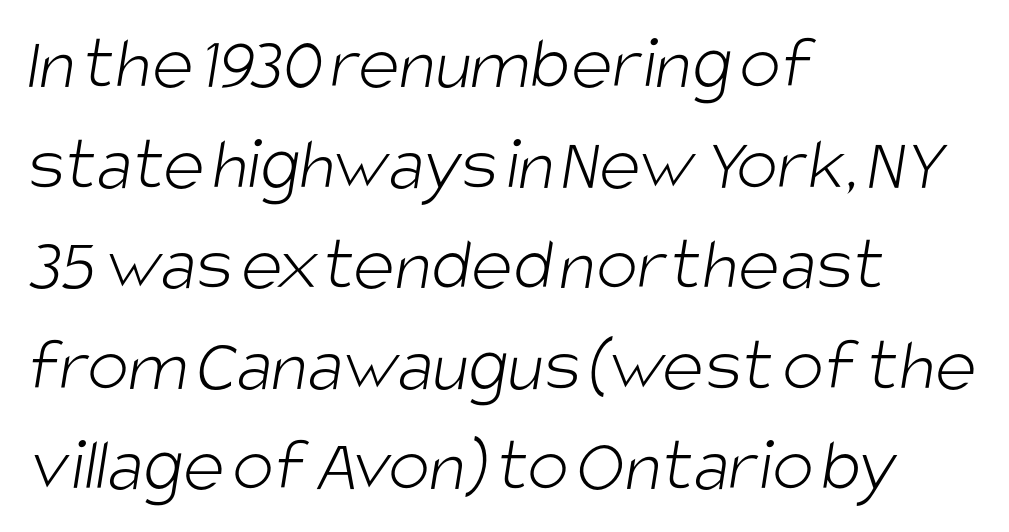
The face used here is rendered with its standard letterfit. Type style note: lacks serifs. Each stroke keeps to a modest, everyday thickness or less. The setting favours the left margin, as ordinary paragraphs usually do. Regarding leading, the lines here are spaced in the standard way. Looks like regular typesetting: each glyph gets only the width it needs.
